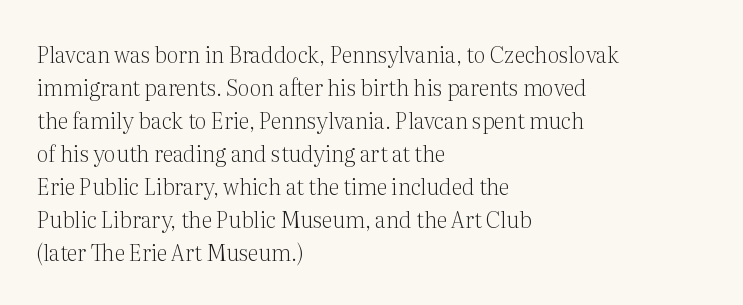
The image shows 22 px text type, upright; set left-aligned, normal line spacing (1.5x), normal letter spacing, not underlined.
